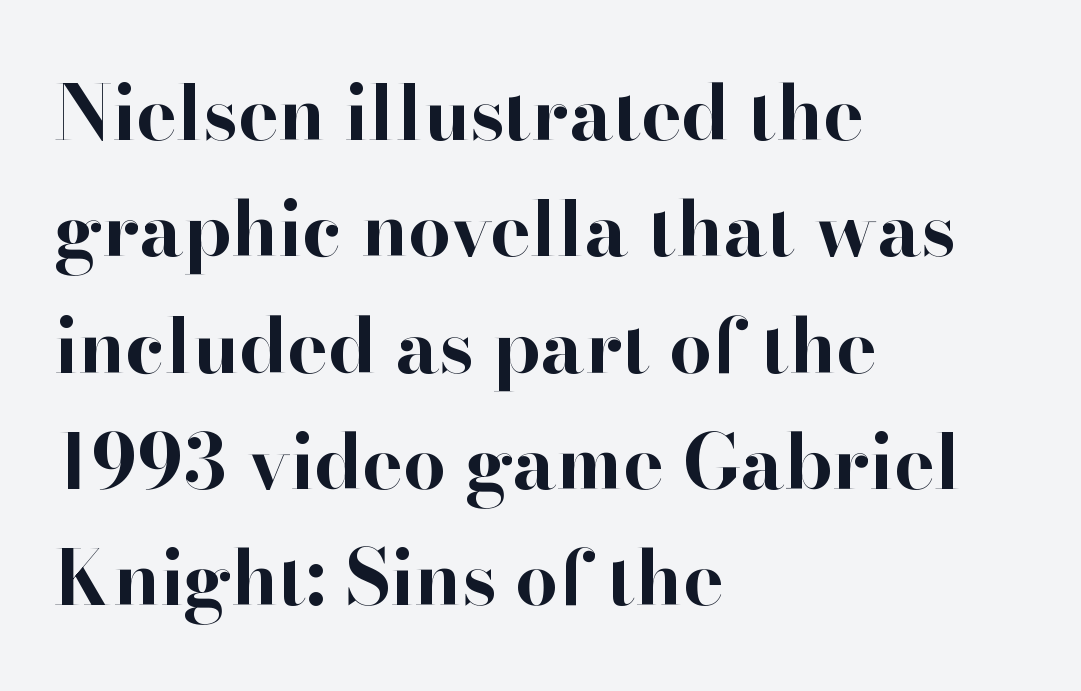
Q: Is the text bold? A: Yes.
Q: Is the text italic (slanted)? A: No, it is upright.
Q: Is the typeface a serif or a sans-serif typeface? A: Serif.
Q: Is the text underlined? A: No.
Q: How is the paragraph aligned? A: Left-aligned.
Q: Is the spacing between letters normal or unusually wide? A: Normal.
Q: Is the spacing between lines tight, normal or loose? A: Normal.
Q: Width (condensed, normal, or wide)? A: Normal.
Q: Stroke contrast? A: High.
Q: x-height? A: Small.
Q: Monospaced? A: No.
